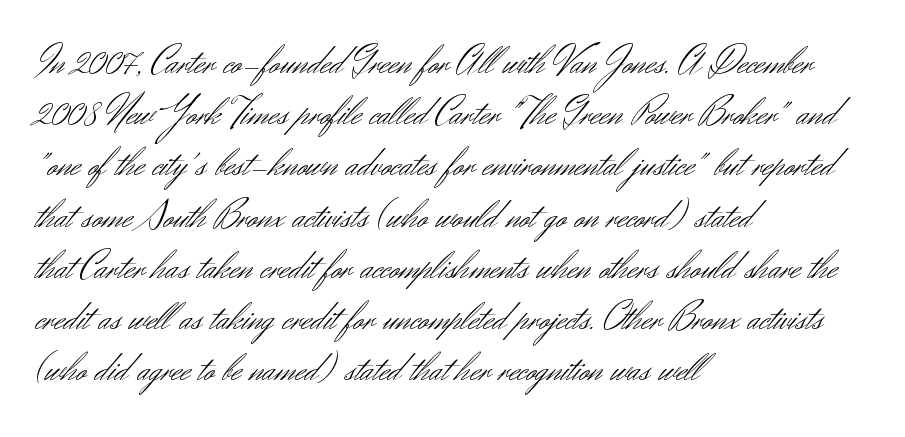
Q: Is the text bold? A: No.
Q: Is the text italic (slanted)? A: Yes.
Q: Is the typeface a serif or a sans-serif typeface? A: Sans-serif.
Q: Is the text underlined? A: No.
Q: How is the paragraph aligned? A: Left-aligned.
Q: Is the spacing between letters normal or unusually wide? A: Normal.
Q: Is the spacing between lines tight, normal or loose? A: Normal.
Q: Width (condensed, normal, or wide)? A: Normal.
Q: Stroke contrast? A: Medium.
Q: x-height? A: Small.
Q: Monospaced? A: No.
